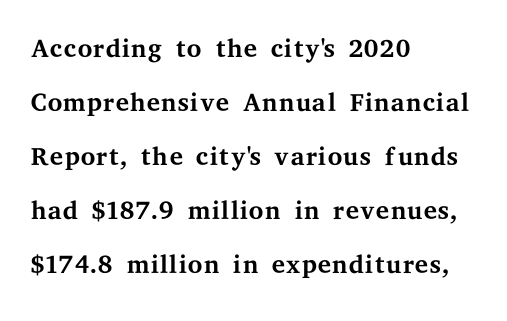
Q: Is the text bold? A: No.
Q: Is the text italic (slanted)? A: No, it is upright.
Q: Is the typeface a serif or a sans-serif typeface? A: Serif.
Q: Is the text underlined? A: No.
Q: How is the paragraph aligned? A: Left-aligned.
Q: Is the spacing between letters normal or unusually wide? A: Normal.
Q: Is the spacing between lines tight, normal or loose? A: Normal.
Q: Width (condensed, normal, or wide)? A: Wide.
Q: Stroke contrast? A: Medium.
Q: x-height? A: Medium.
Q: Monospaced? A: No.
